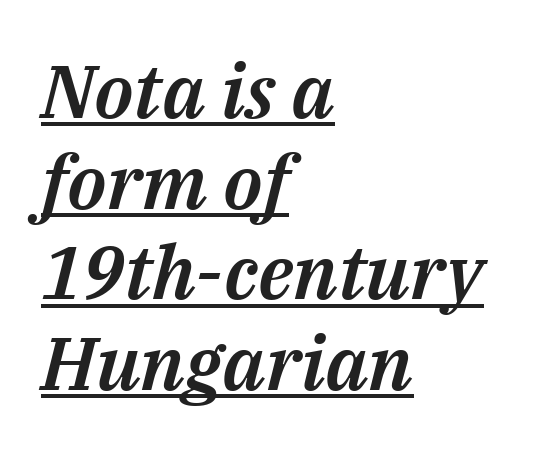
{"italic": "yes", "lean": "right", "slant_degrees": 14, "width": "normal", "stroke_contrast": "medium", "x_height": "medium", "monospaced": "no", "underline": "yes", "align": "left", "line_spacing_ratio": 1.21, "letter_spacing": "normal", "letter_spacing_em": 0.0, "glyph_px": 75}
